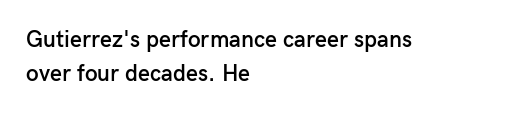
Q: Is the text bold? A: Semi-bold.
Q: Is the text italic (slanted)? A: No, it is upright.
Q: Is the text underlined? A: No.
Q: How is the paragraph aligned? A: Left-aligned.
Q: Is the spacing between letters normal or unusually wide? A: Normal.
Q: Is the spacing between lines tight, normal or loose? A: Normal.
